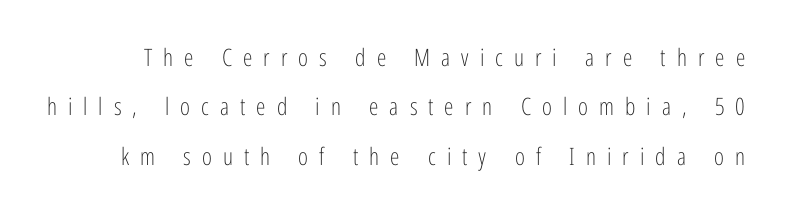
The image shows 24 px text type, upright; set loose line spacing (2.06x), unusually wide letter spacing (+0.46 em), not underlined.
